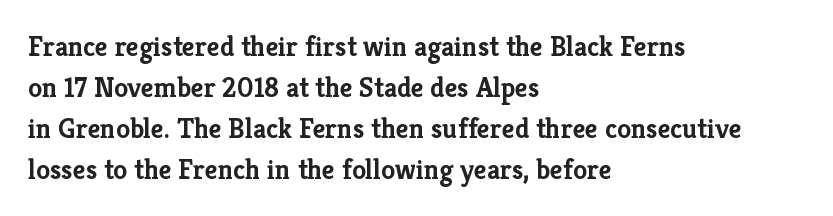
{"serif": "yes", "italic": "no", "bold": "yes", "weight": "semibold", "width": "normal", "stroke_contrast": "low", "x_height": "medium", "monospaced": "no", "underline": "no", "align": "left", "line_spacing": "normal", "line_spacing_ratio": 1.46, "letter_spacing": "normal", "letter_spacing_em": 0.0, "glyph_px": 28}
